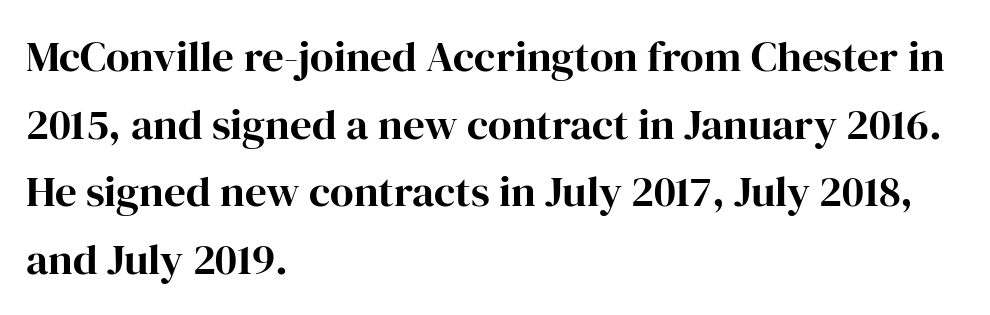
{"serif": "yes", "italic": "no", "width": "normal", "stroke_contrast": "high", "x_height": "medium", "monospaced": "no", "underline": "no", "align": "left", "line_spacing": "normal", "line_spacing_ratio": 1.57, "letter_spacing": "normal", "letter_spacing_em": 0.0, "glyph_px": 43}
